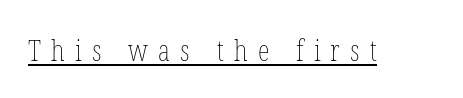
The image shows 30 px thin, condensed type, upright; set unusually wide letter spacing (+0.34 em), underlined; low stroke contrast and a medium x-height.
